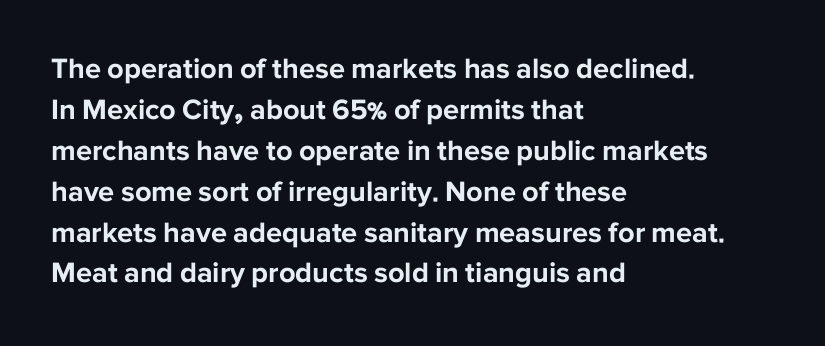
The image shows 29 px bold sans-serif type, upright; set left-aligned, normal line spacing (1.41x), normal letter spacing, not underlined; low stroke contrast and a medium x-height.
